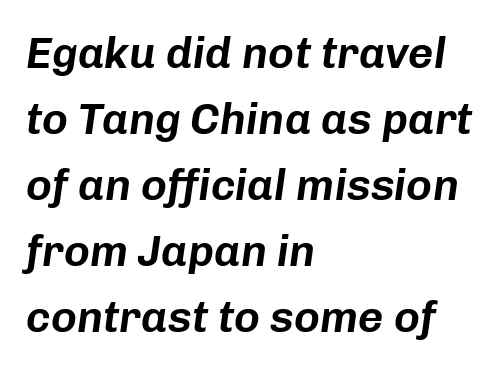
The image shows 44 px text type, italic (leaning right); set left-aligned, normal line spacing (1.5x), normal letter spacing, not underlined; low stroke contrast and a medium x-height.
